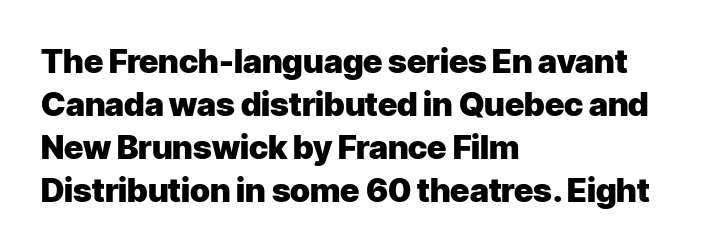
The image shows 33 px heavy sans-serif type, upright; set left-aligned, normal line spacing (1.3x), normal letter spacing, not underlined; low stroke contrast and a medium x-height.
